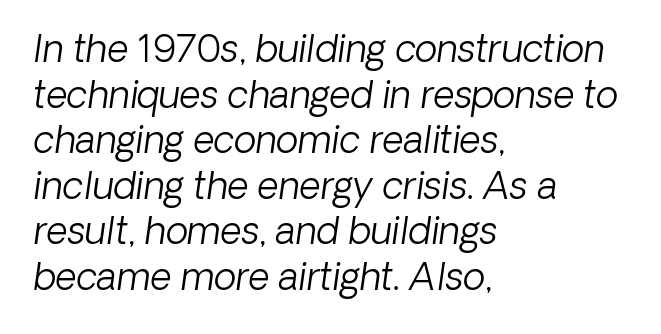
The image shows 37 px light sans-serif type; set left-aligned, line spacing 1.23x, normal letter spacing, not underlined; low stroke contrast and a medium x-height.
